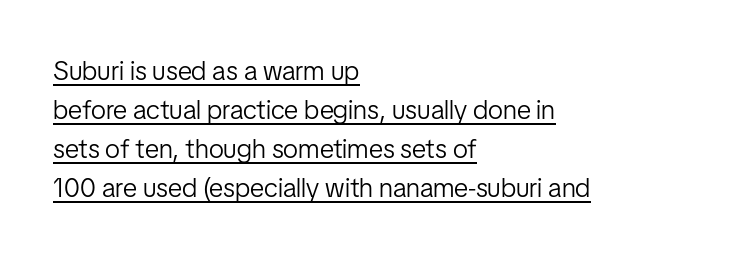
Q: Is the text bold? A: No.
Q: Is the text italic (slanted)? A: No, it is upright.
Q: Is the text underlined? A: Yes.
Q: How is the paragraph aligned? A: Left-aligned.
Q: Is the spacing between letters normal or unusually wide? A: Normal.
Q: Is the spacing between lines tight, normal or loose? A: Normal.
